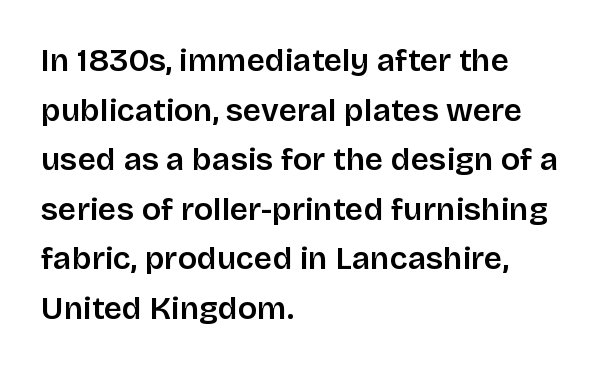
Q: Is the text italic (slanted)? A: No, it is upright.
Q: Is the typeface a serif or a sans-serif typeface? A: Sans-serif.
Q: Is the text underlined? A: No.
Q: How is the paragraph aligned? A: Left-aligned.
Q: Is the spacing between letters normal or unusually wide? A: Normal.
Q: Is the spacing between lines tight, normal or loose? A: Normal.
Q: Width (condensed, normal, or wide)? A: Normal.
Q: Stroke contrast? A: Low.
Q: x-height? A: Large.
Q: Monospaced? A: No.
